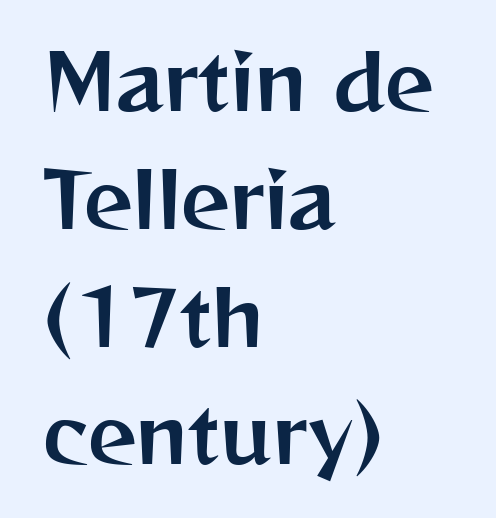
Typographically, this falls in the sans-serif category. Anything drawn beneath the words? Only blank space. Regular leading. These lines stack with their left ends in a neat column. The axis of the letterforms is exactly vertical. Each word holds together tightly as a unit, with standard inter-letter gaps.
